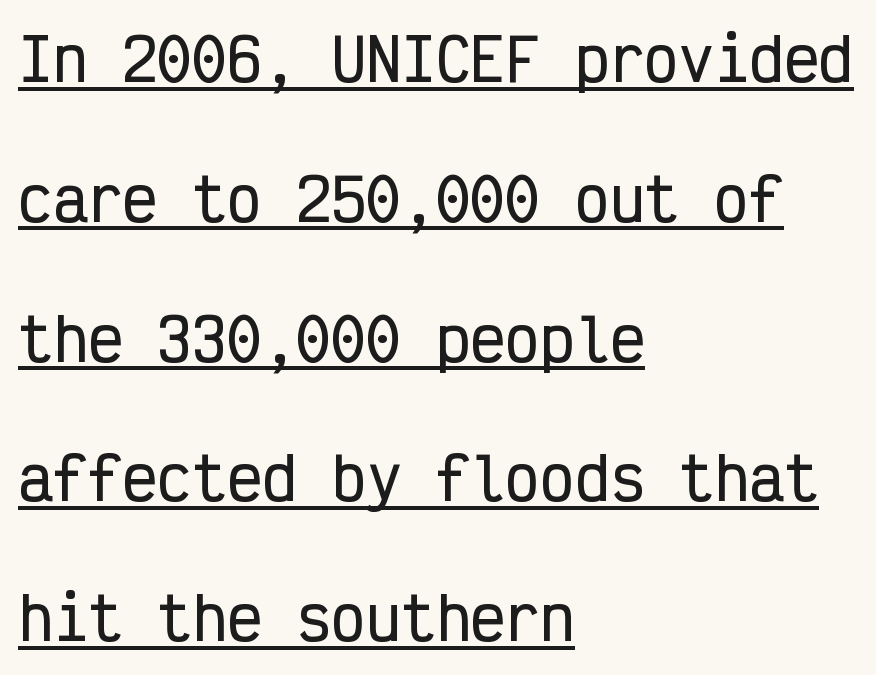
A roman cut, with each character standing at attention. Tracking here is standard; glyphs follow each other at the usual distance. Examine the stroke ends and you'll find no serifs. Line beginnings align vertically; line endings do not. Spacing verdict: monospaced, one width for all characters. The line-height multiplier appears high, well above default.
